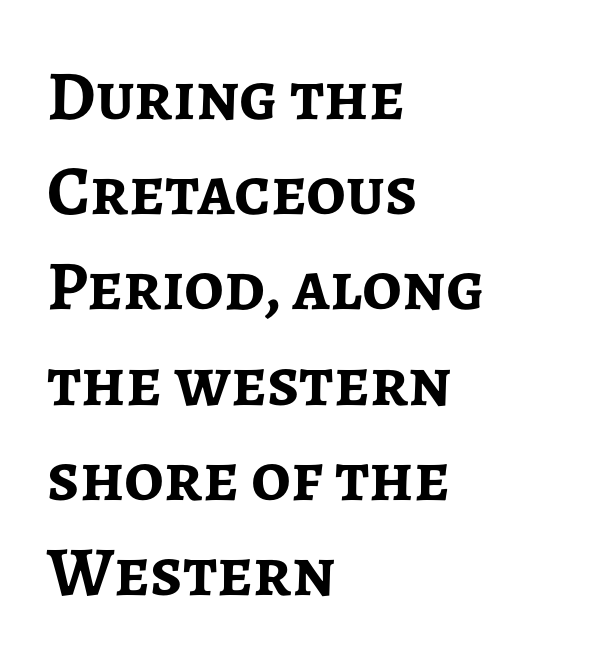
Q: Is the text bold? A: Yes.
Q: Is the text italic (slanted)? A: No, it is upright.
Q: Is the typeface a serif or a sans-serif typeface? A: Sans-serif.
Q: Is the text underlined? A: No.
Q: How is the paragraph aligned? A: Left-aligned.
Q: Is the spacing between letters normal or unusually wide? A: Normal.
Q: Is the spacing between lines tight, normal or loose? A: Normal.
Q: Width (condensed, normal, or wide)? A: Normal.
Q: Stroke contrast? A: Low.
Q: x-height? A: Medium.
Q: Monospaced? A: No.
